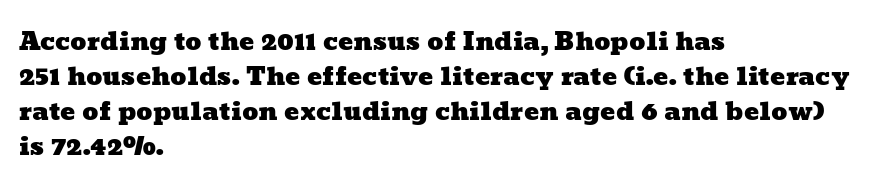
The image shows 25 px text type; set left-aligned, normal line spacing (1.4x), normal letter spacing, not underlined.
